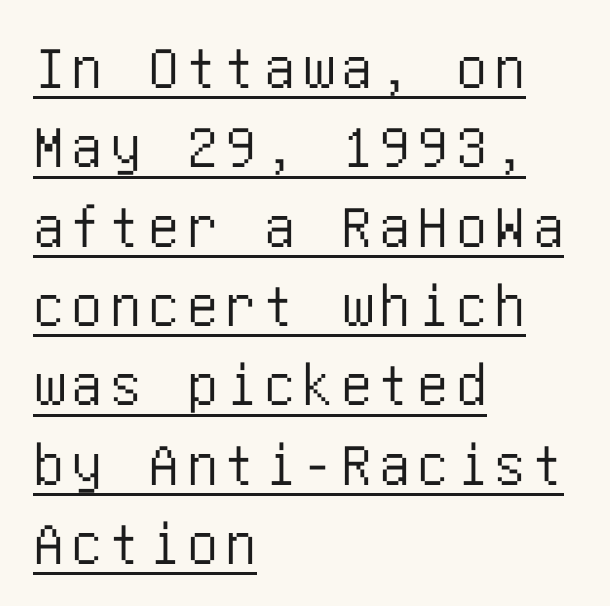
The typeface chosen for these lines omits serifs. The lettering holds an erect, upright posture throughout. Does the leading feel generous? No, just average. In CSS terms this would be text-align: left. The glyphs are accompanied by a horizontal stroke just below them.
